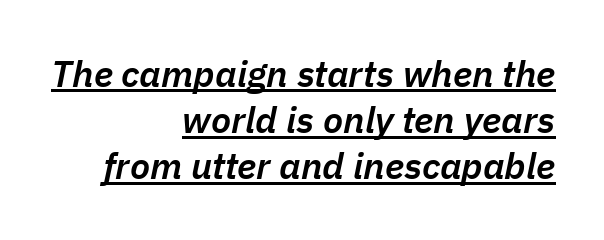
Q: Is the text bold? A: Semi-bold.
Q: Is the text italic (slanted)? A: Yes, it leans right by about 11 degrees.
Q: Is the text underlined? A: Yes.
Q: How is the paragraph aligned? A: Right-aligned.
Q: Is the spacing between letters normal or unusually wide? A: Normal.
Q: Is the spacing between lines tight, normal or loose? A: Normal.
Q: Width (condensed, normal, or wide)? A: Normal.
Q: Stroke contrast? A: Low.
Q: x-height? A: Medium.
Q: Monospaced? A: No.
